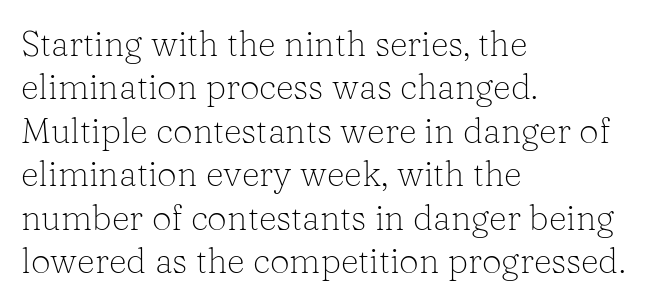
{"serif": "yes", "italic": "no", "bold": "no", "weight": "light", "width": "normal", "stroke_contrast": "low", "x_height": "medium", "monospaced": "no", "underline": "no", "align": "left", "line_spacing_ratio": 1.24, "letter_spacing": "normal", "letter_spacing_em": 0.0, "glyph_px": 35}
